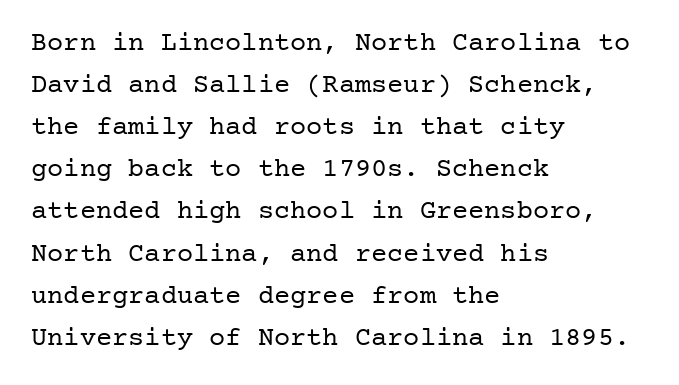
Q: Is the text bold? A: No.
Q: Is the text italic (slanted)? A: No, it is upright.
Q: Is the text underlined? A: No.
Q: How is the paragraph aligned? A: Left-aligned.
Q: Is the spacing between letters normal or unusually wide? A: Normal.
Q: Is the spacing between lines tight, normal or loose? A: Normal.
